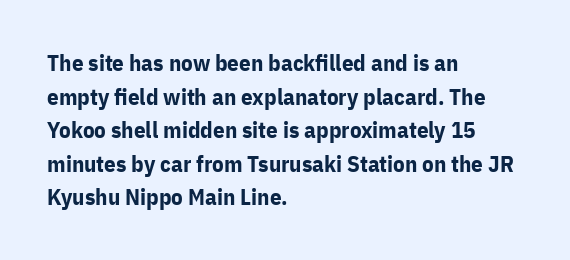
Q: Is the text bold? A: Yes.
Q: Is the text italic (slanted)? A: No, it is upright.
Q: Is the text underlined? A: No.
Q: How is the paragraph aligned? A: Left-aligned.
Q: Is the spacing between letters normal or unusually wide? A: Normal.
Q: Is the spacing between lines tight, normal or loose? A: Normal.
